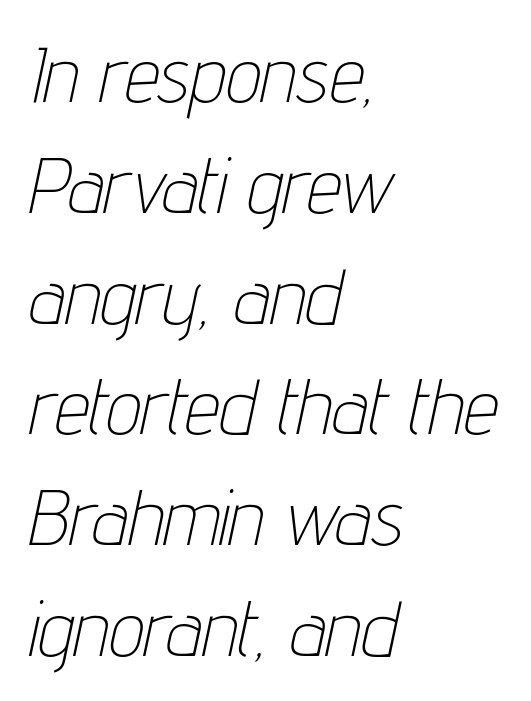
Q: Is the text bold? A: No.
Q: Is the text italic (slanted)? A: Yes, it leans right by about 12 degrees.
Q: Is the text underlined? A: No.
Q: How is the paragraph aligned? A: Left-aligned.
Q: Is the spacing between letters normal or unusually wide? A: Normal.
Q: Is the spacing between lines tight, normal or loose? A: Normal.
Q: Width (condensed, normal, or wide)? A: Condensed.
Q: Stroke contrast? A: Low.
Q: x-height? A: Medium.
Q: Monospaced? A: No.
